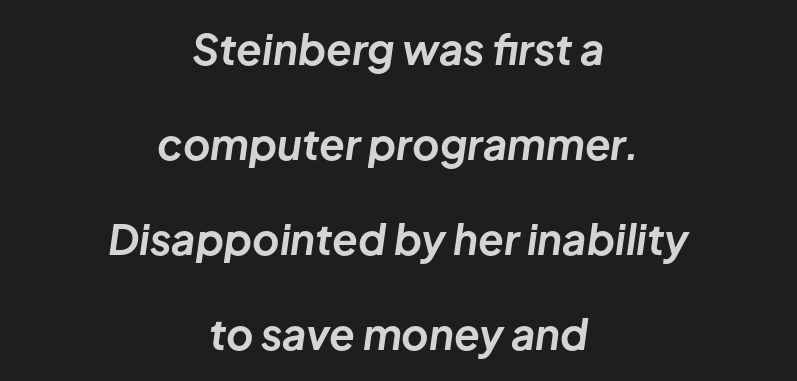
The image shows 42 px bold type, italic (leaning right); set centered, loose line spacing (2.26x), normal letter spacing, not underlined; low stroke contrast and a medium x-height.
